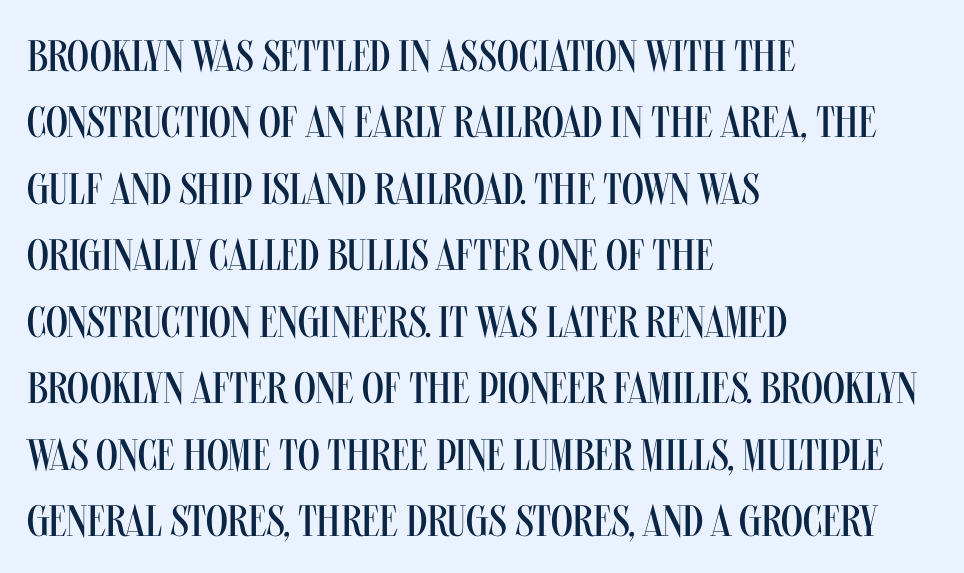
Each word holds together tightly as a unit, with standard inter-letter gaps. Tall strokes in this sample are plumb rather than angled. Alignment: flush left. These lines sit exactly where default settings would place them.
